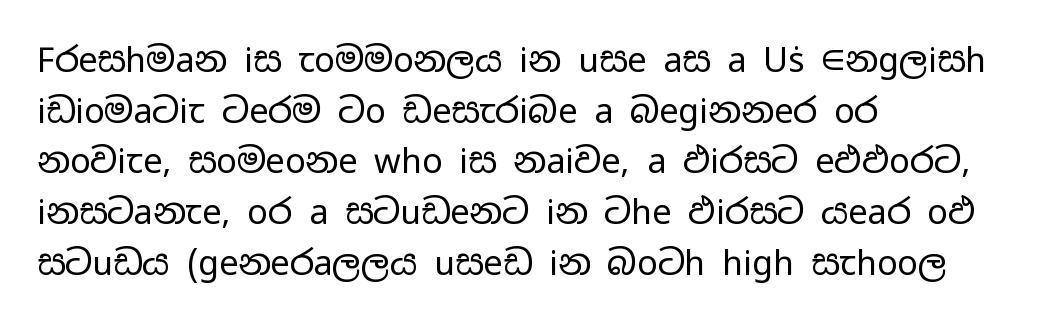
Q: Is the text bold? A: No.
Q: Is the text italic (slanted)? A: No, it is upright.
Q: Is the typeface a serif or a sans-serif typeface? A: Sans-serif.
Q: Is the text underlined? A: No.
Q: How is the paragraph aligned? A: Left-aligned.
Q: Is the spacing between letters normal or unusually wide? A: Normal.
Q: Is the spacing between lines tight, normal or loose? A: Normal.
Q: Width (condensed, normal, or wide)? A: Wide.
Q: Stroke contrast? A: Low.
Q: x-height? A: Medium.
Q: Monospaced? A: No.
